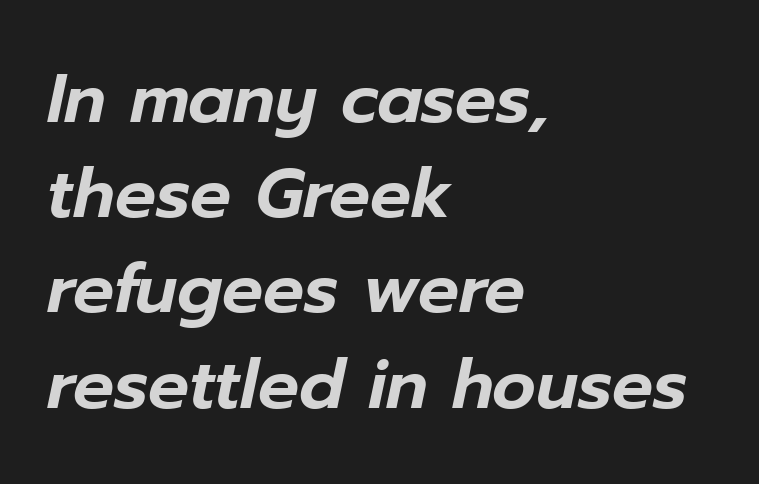
The leading is moderate, giving the passage an even texture. If you drew a ruler down the left edge, every line would touch it. The passage shown leans; its letterforms are oblique. A clean baseline with only descenders dipping below it.
